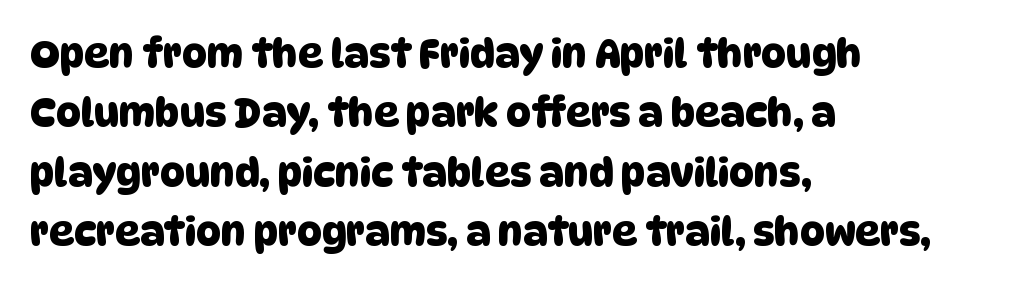
The image shows 39 px sans-serif type; set left-aligned, normal line spacing (1.52x), normal letter spacing, not underlined; low stroke contrast and a large x-height.
